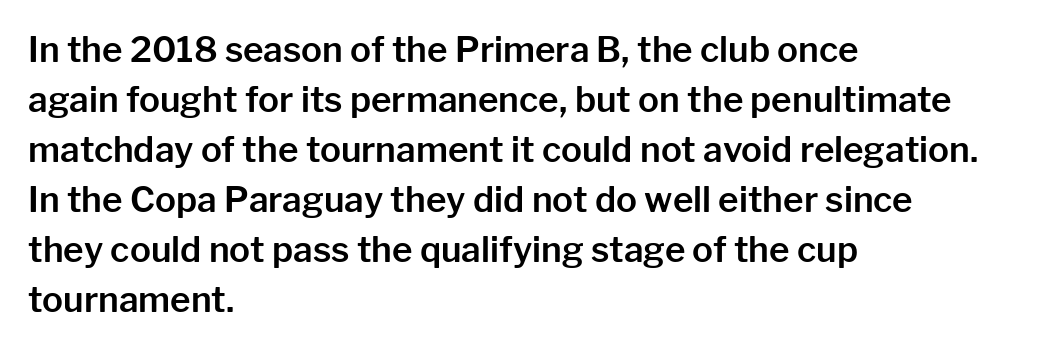
The image shows 35 px sans-serif type, upright; set left-aligned, normal line spacing (1.43x), normal letter spacing, not underlined; low stroke contrast and a medium x-height.
